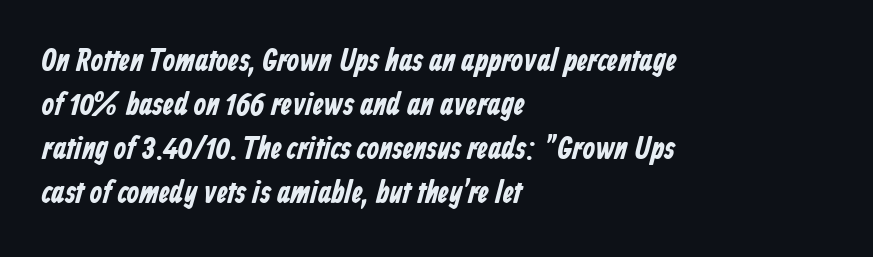
Q: Is the text bold? A: Yes.
Q: Is the typeface a serif or a sans-serif typeface? A: Sans-serif.
Q: Is the text underlined? A: No.
Q: How is the paragraph aligned? A: Left-aligned.
Q: Is the spacing between letters normal or unusually wide? A: Normal.
Q: Is the spacing between lines tight, normal or loose? A: Normal.
Q: Width (condensed, normal, or wide)? A: Condensed.
Q: Stroke contrast? A: Low.
Q: x-height? A: Medium.
Q: Monospaced? A: No.
